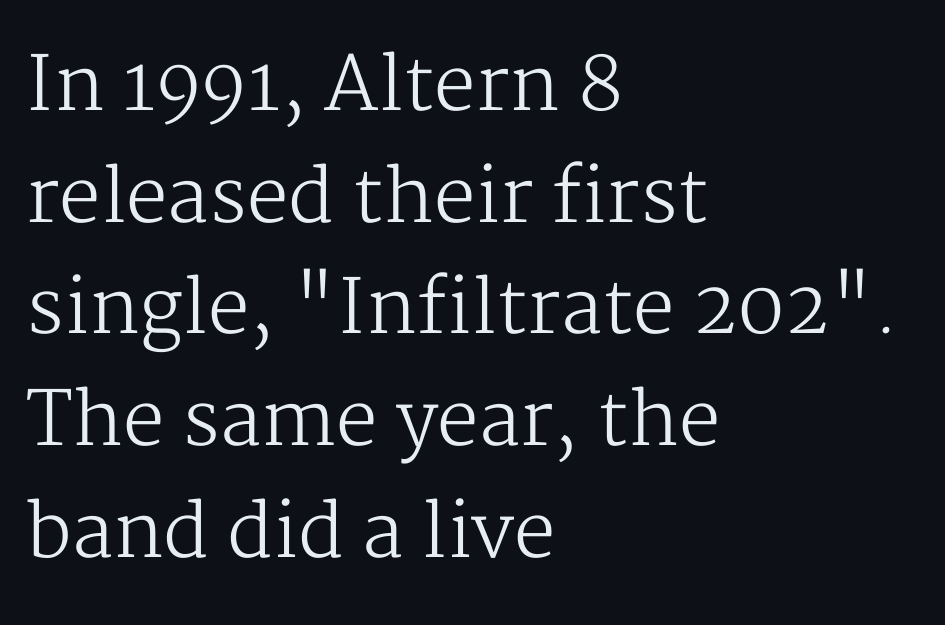
The image shows 74 px regular-weight serif type, upright; set left-aligned, normal line spacing (1.51x), normal letter spacing, not underlined; medium stroke contrast and a medium x-height.
